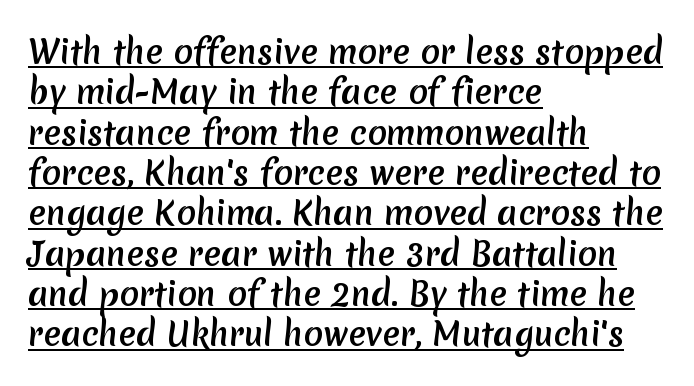
Regarding serifs, this sample does without them. Leftover space on each line is placed entirely after the last word. Students, observe: this is what conventionally led text looks like. Varying glyph widths throughout — classic text-font behaviour. What decoration does the sample have? An underline. The letterforms sit shoulder to shoulder at normal distance.
